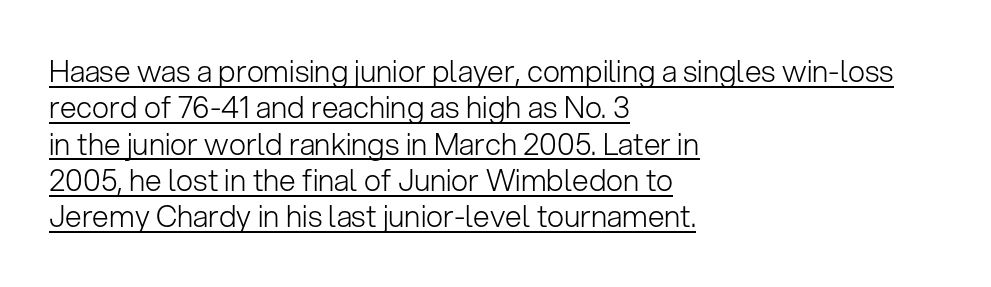
The image shows 30 px light sans-serif type, upright; set left-aligned, line spacing 1.21x, normal letter spacing, underlined; low stroke contrast and a medium x-height.
